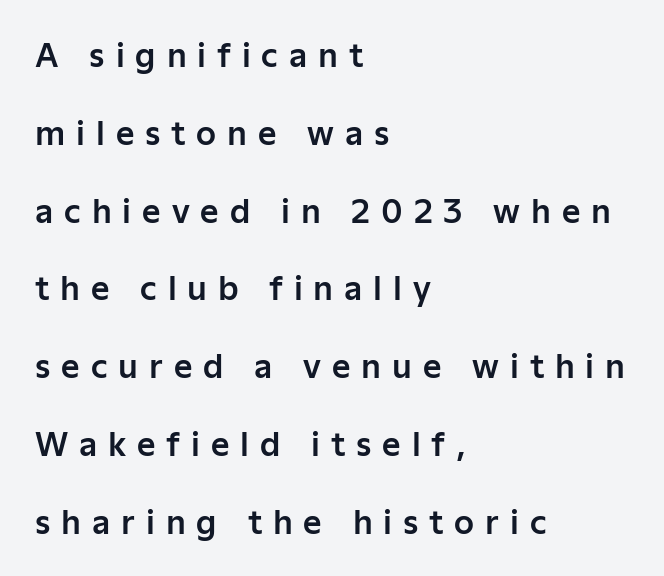
Q: Is the text italic (slanted)? A: No, it is upright.
Q: Is the typeface a serif or a sans-serif typeface? A: Sans-serif.
Q: Is the text underlined? A: No.
Q: How is the paragraph aligned? A: Left-aligned.
Q: Is the spacing between letters normal or unusually wide? A: Unusually wide.
Q: Is the spacing between lines tight, normal or loose? A: Loose.
Q: Width (condensed, normal, or wide)? A: Normal.
Q: Stroke contrast? A: Low.
Q: x-height? A: Medium.
Q: Monospaced? A: No.
